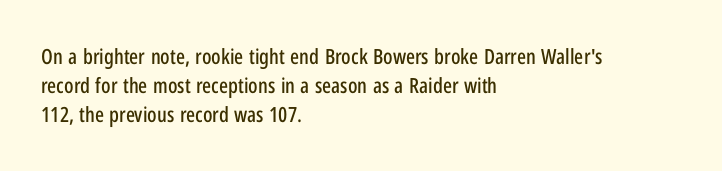
Each word holds together tightly as a unit, with standard inter-letter gaps. Left-aligned paragraph, ragged on the right. The vertical gap from one line to the next is medium. Nope, not italic — everything's standing straight. Check the space under the baseline: it is left empty.
